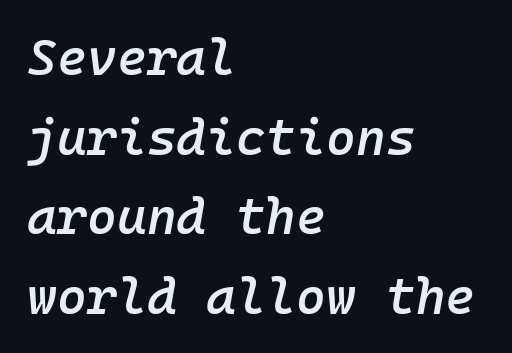
A bit beefed up — I'd call it semibold rather than bold. The letters are slanted; this is an italic face. Each word holds together tightly as a unit, with standard inter-letter gaps. This sample has the even, mechanical cadence of fixed-width lettering. If you drew a ruler down the left edge, every line would touch it. Glance below the letters and you will spot only blank space.
